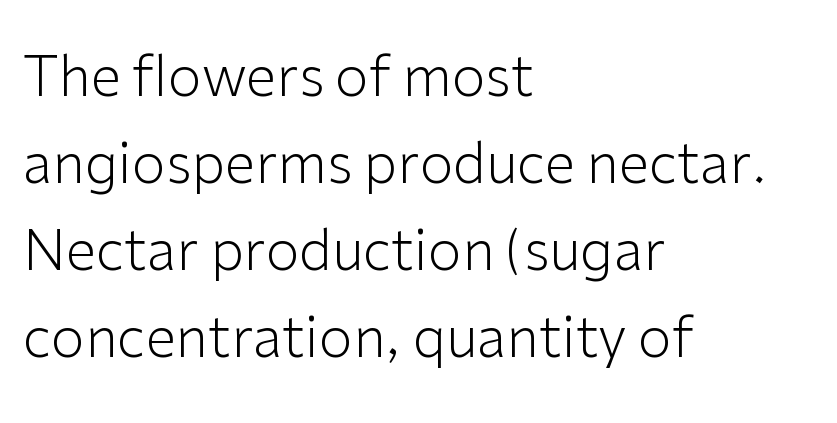
The typeface chosen for these lines omits serifs. Only glyphs here, with clear space below each row. The cut favours lightness, reaching ordinary text weight at its darkest. Leading matches the norm, producing a regular column. Tracking value appears to be zero — textbook default spacing.
